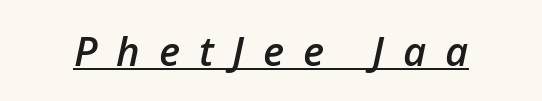
Check the space under the baseline: a stroke is drawn there. The face used here has a pronounced slope to its letters. You could not count columns in this text — the font is proportionally spaced. Here the glyphs are tracked loosely, breaking word shapes into spaced letters.
